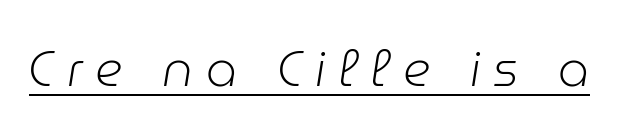
The image shows 49 px light type, italic (leaning right); set unusually wide letter spacing (+0.27 em), underlined; low stroke contrast and a medium x-height.
